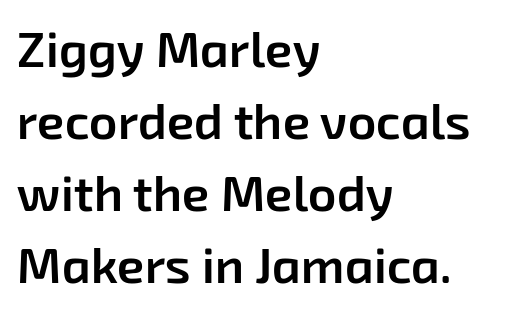
The image shows 50 px semibold sans-serif type; set left-aligned, normal line spacing (1.44x), normal letter spacing, not underlined; low stroke contrast and a medium x-height.
